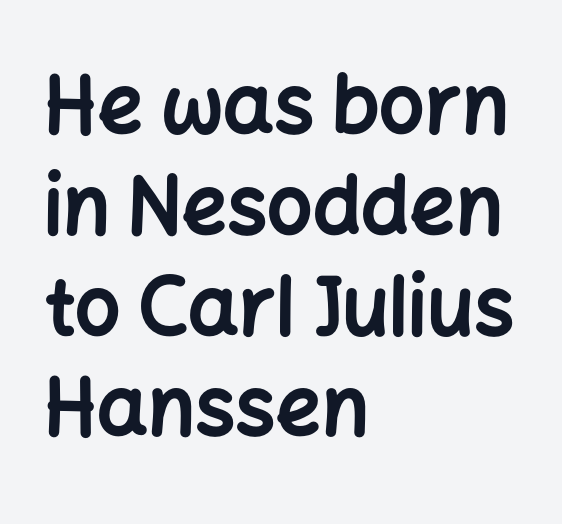
{"serif": "no", "italic": "no", "bold": "yes", "weight": "bold", "width": "normal", "stroke_contrast": "low", "x_height": "medium", "monospaced": "no", "underline": "no", "align": "left", "line_spacing": "normal", "line_spacing_ratio": 1.26, "letter_spacing": "normal", "letter_spacing_em": 0.0, "glyph_px": 80}
